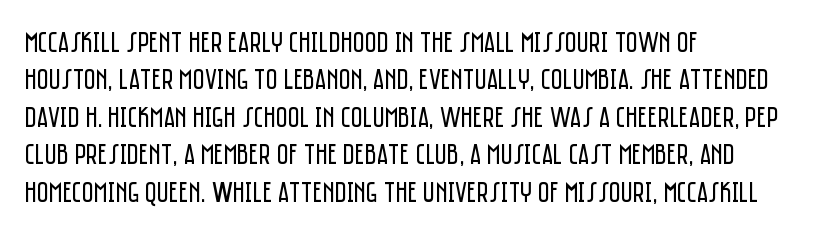
{"serif": "no", "italic": "no", "bold": "no", "weight": "regular", "width": "condensed", "stroke_contrast": "low", "x_height": "large", "monospaced": "no", "underline": "no", "align": "left", "line_spacing": "normal", "line_spacing_ratio": 1.29, "letter_spacing": "normal", "letter_spacing_em": 0.0, "glyph_px": 29}
